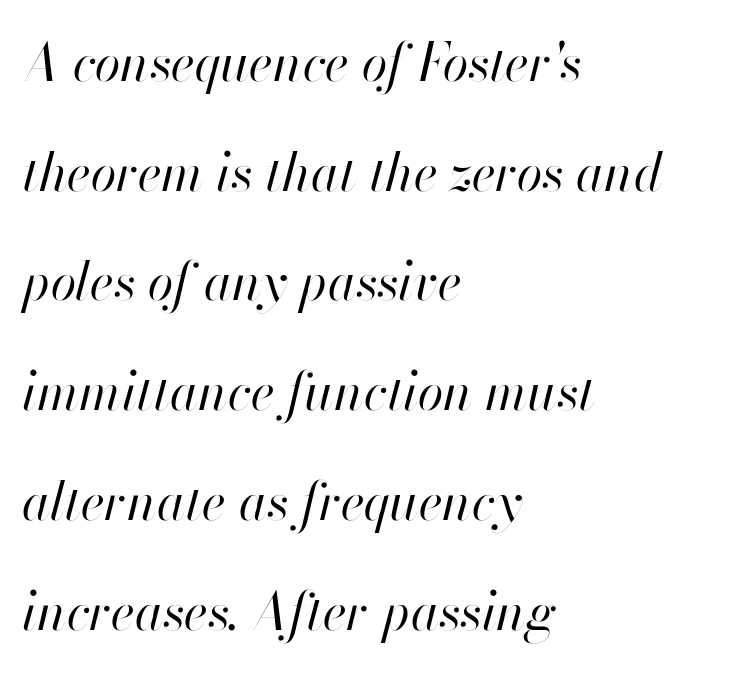
The image shows 52 px regular-weight type, italic (leaning right); set left-aligned, loose line spacing (2.11x), normal letter spacing, not underlined; high stroke contrast and a small x-height.
